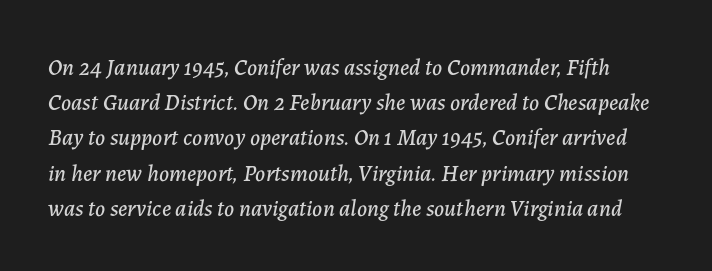
{"italic": "yes", "lean": "right", "slant_degrees": 7, "underline": "no", "line_spacing": "normal", "line_spacing_ratio": 1.53, "letter_spacing": "normal", "letter_spacing_em": 0.0, "glyph_px": 23}
